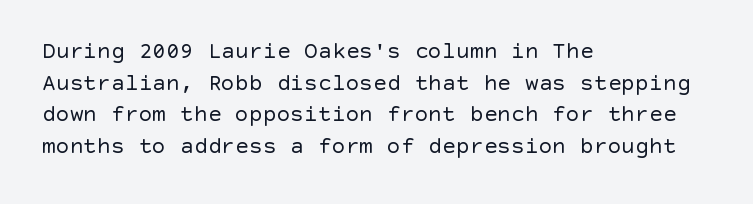
{"italic": "no", "bold": "no", "underline": "no", "align": "left", "line_spacing": "normal", "line_spacing_ratio": 1.38, "letter_spacing": "normal", "letter_spacing_em": 0.0, "glyph_px": 23}
